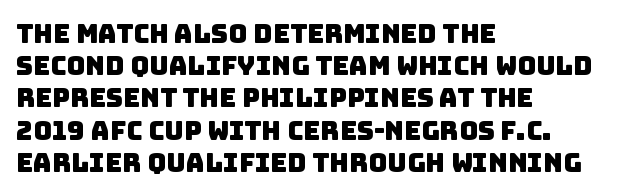
The typesetter chose a ragged-right arrangement here. There is no visible air inserted between adjacent glyphs. The zone under the glyphs is completely vacant.
